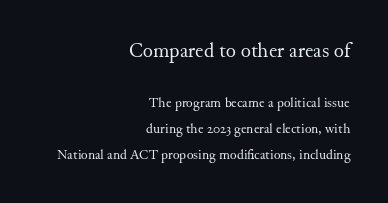
Nope, not italic — everything's standing straight. On a weight scale, this lands at 450 or below. Reading down the block, your eye finds every line finishing at a fixed right position. This rendering features lettering with no underline. The block sitting higher on the canvas is the one with enlarged characters. Tracking value appears to be zero — textbook default spacing.
